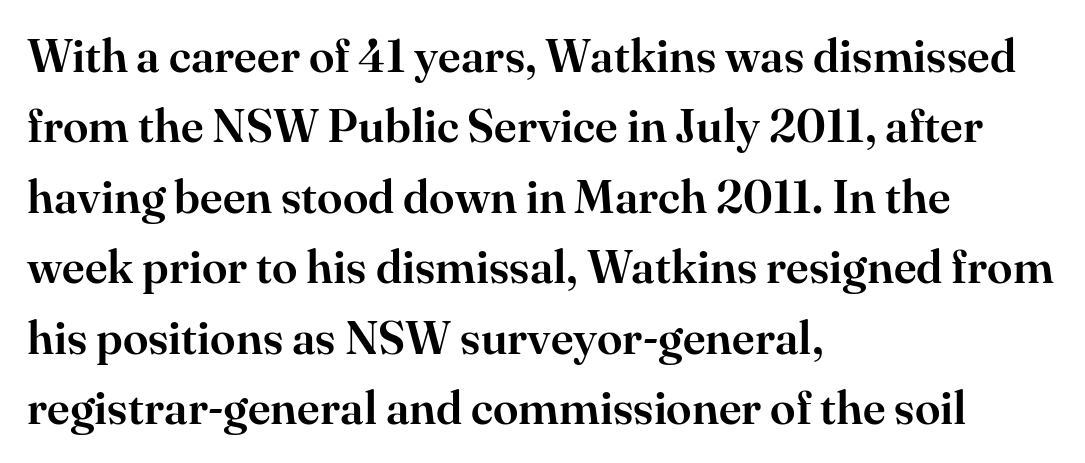
A clean baseline with only descenders dipping below it. Here the glyphs are tracked normally, forming tight word shapes. Every stem runs plumb, perpendicular to the baseline. Each new line begins a customary step beneath the previous one. Which margin do the lines hug? The left one — the right edge is uneven.
